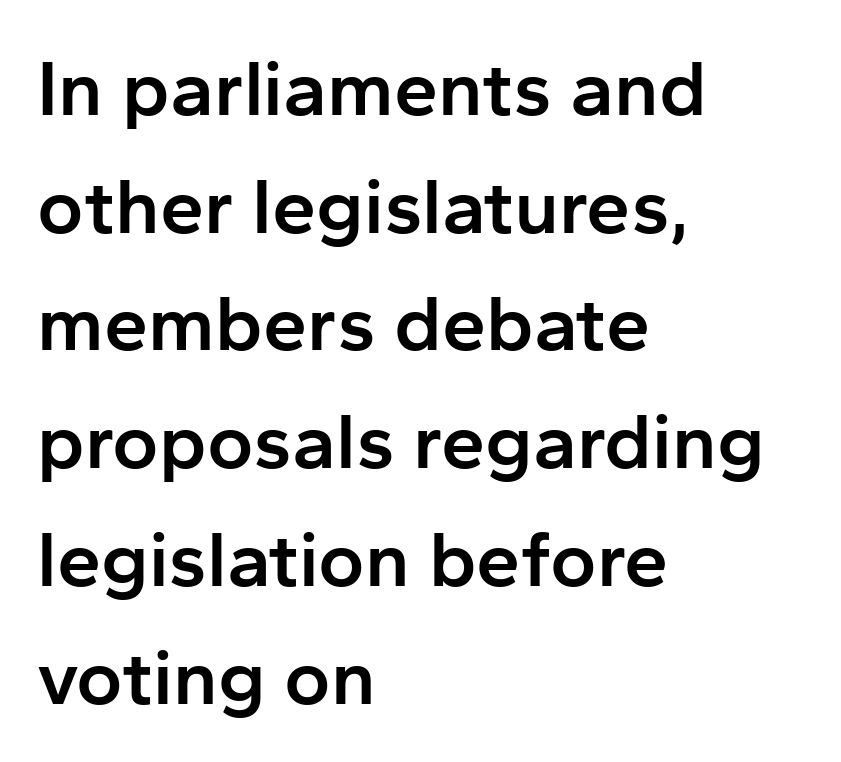
Q: Is the text bold? A: Semi-bold.
Q: Is the text italic (slanted)? A: No, it is upright.
Q: Is the typeface a serif or a sans-serif typeface? A: Sans-serif.
Q: Is the text underlined? A: No.
Q: How is the paragraph aligned? A: Left-aligned.
Q: Is the spacing between letters normal or unusually wide? A: Normal.
Q: Is the spacing between lines tight, normal or loose? A: Normal.
Q: Width (condensed, normal, or wide)? A: Normal.
Q: Stroke contrast? A: Low.
Q: x-height? A: Medium.
Q: Monospaced? A: No.
